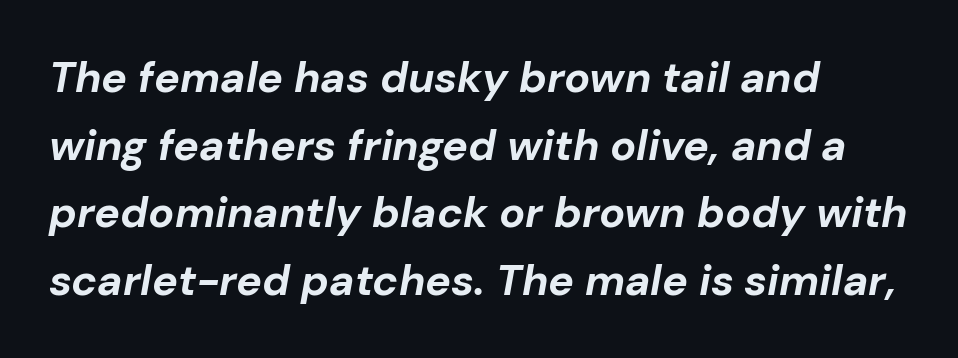
This is oblique type, the kind used for emphasis or titles. Leading: standard. The passage shown has conventional tracking throughout. The lines are quadded left. Do the characters align in a grid? No, the font is proportional. Descender tails drop into unmarked territory.
